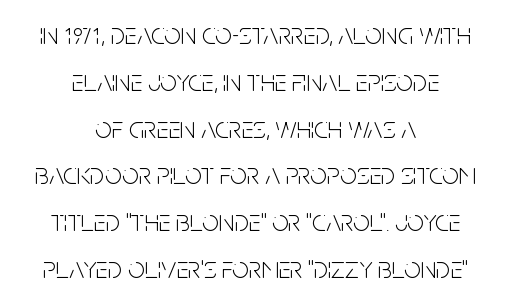
Normally led — the rows are evenly, conventionally spaced. The rendering uses natural spacing where letterforms have individual widths. Grotesque or geometric, the face here clearly has no serifs. The type sits square on the baseline with zero lean. The paragraph shown floats in the horizontal middle. Vertical stems look standard width or narrower in stroke.
